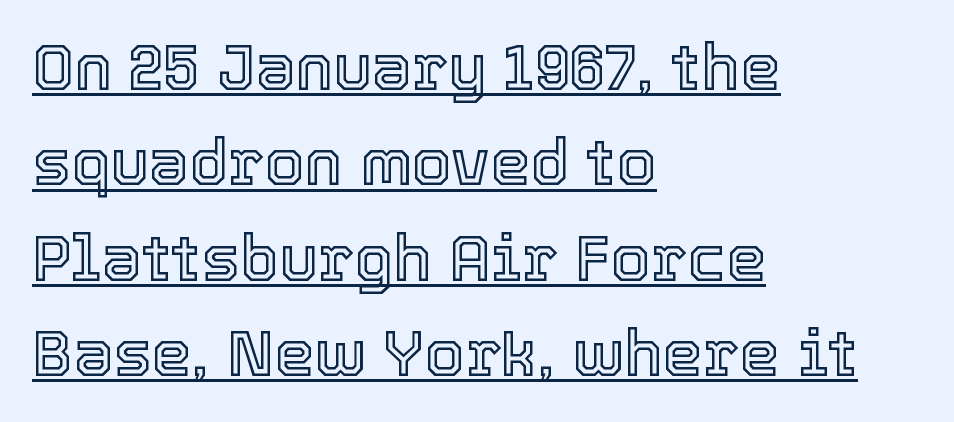
The image shows 64 px text type, upright; set left-aligned, normal line spacing (1.49x), normal letter spacing, underlined; a medium x-height.
